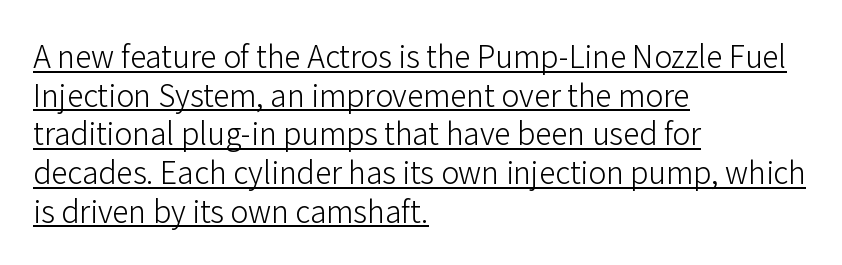
The image shows 30 px light sans-serif type, upright; set left-aligned, normal line spacing (1.29x), normal letter spacing, underlined; low stroke contrast and a medium x-height.
